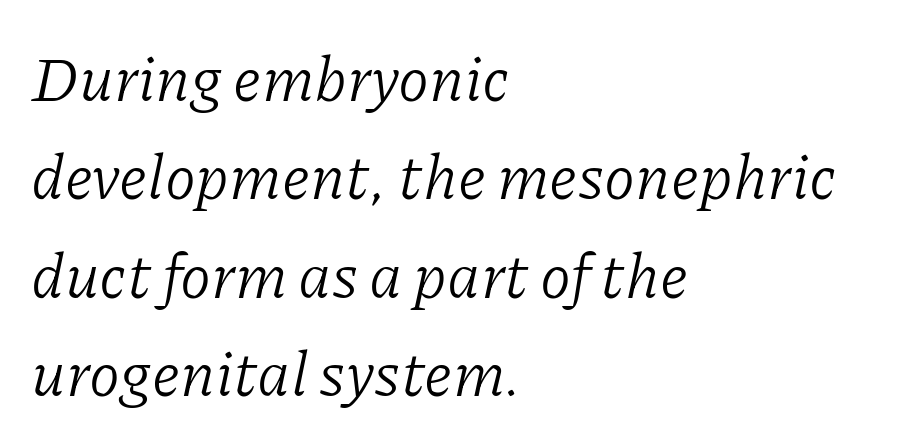
{"serif": "yes", "italic": "yes", "lean": "right", "slant_degrees": 11, "bold": "no", "weight": "light", "width": "normal", "stroke_contrast": "low", "x_height": "medium", "monospaced": "no", "underline": "no", "align": "left", "line_spacing": "normal", "line_spacing_ratio": 1.56, "letter_spacing": "normal", "letter_spacing_em": 0.0, "glyph_px": 63}
